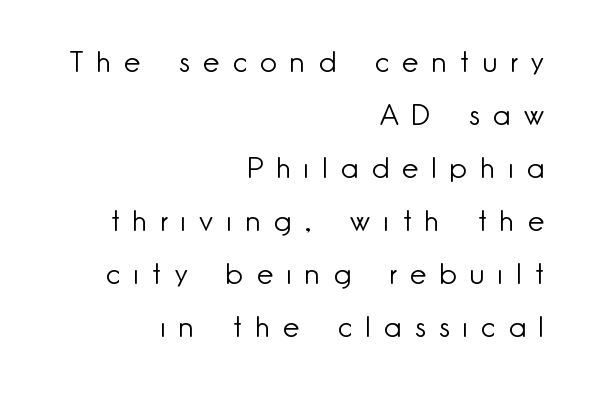
{"serif": "no", "italic": "no", "bold": "no", "weight": "light", "width": "normal", "stroke_contrast": "low", "x_height": "small", "monospaced": "no", "underline": "no", "align": "right", "line_spacing_ratio": 1.83, "letter_spacing": "wide", "letter_spacing_em": 0.47, "glyph_px": 29}
